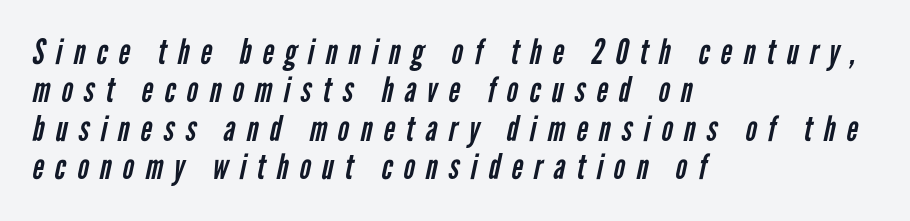
{"serif": "no", "bold": "no", "weight": "regular", "width": "condensed", "stroke_contrast": "low", "x_height": "medium", "monospaced": "no", "underline": "no", "align": "left", "line_spacing": "tight", "line_spacing_ratio": 1.1, "letter_spacing": "wide", "letter_spacing_em": 0.32, "glyph_px": 35}
